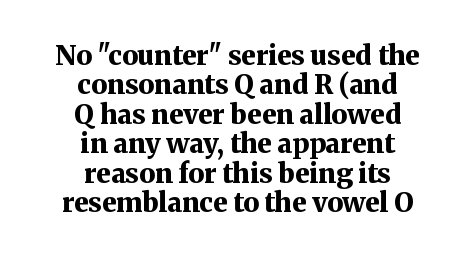
Q: Is the text bold? A: Yes.
Q: Is the text italic (slanted)? A: No, it is upright.
Q: Is the text underlined? A: No.
Q: How is the paragraph aligned? A: Centered.
Q: Is the spacing between letters normal or unusually wide? A: Normal.
Q: Is the spacing between lines tight, normal or loose? A: Tight.
